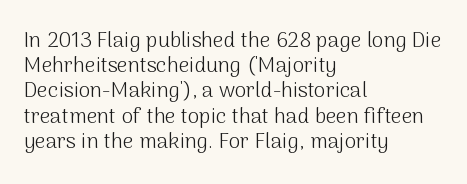
{"italic": "no", "bold": "no", "underline": "no", "align": "left", "line_spacing_ratio": 1.2, "letter_spacing": "normal", "letter_spacing_em": 0.0, "glyph_px": 21}
